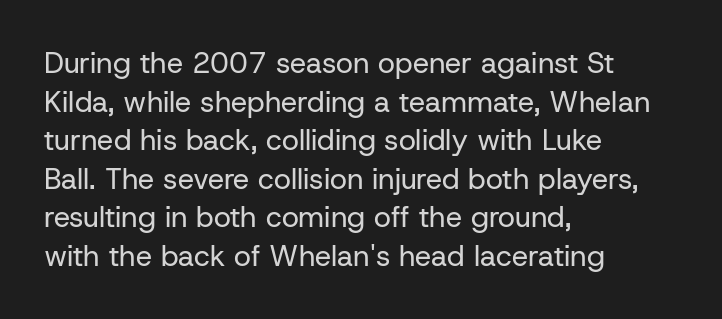
{"serif": "no", "italic": "no", "bold": "no", "weight": "regular", "width": "normal", "stroke_contrast": "low", "x_height": "medium", "monospaced": "no", "underline": "no", "align": "left", "line_spacing": "normal", "line_spacing_ratio": 1.33, "letter_spacing": "normal", "letter_spacing_em": 0.0, "glyph_px": 29}
